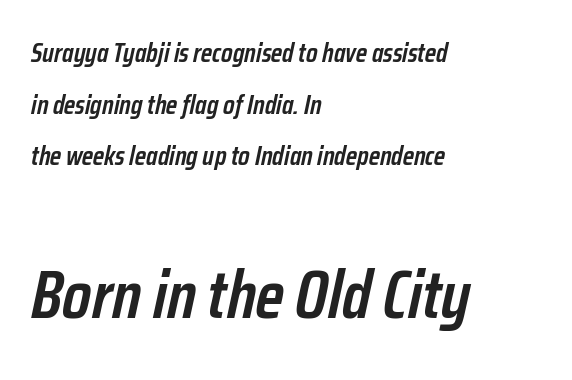
The image shows 68 px semibold, condensed type, italic (leaning right); set left-aligned, loose line spacing (1.91x), normal letter spacing, not underlined; the second (bottom) block is 2.52x larger; low stroke contrast and a medium x-height.
